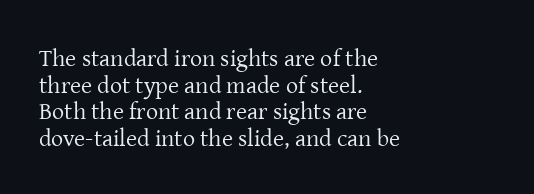
Q: Is the text bold? A: No.
Q: Is the text italic (slanted)? A: No, it is upright.
Q: Is the text underlined? A: No.
Q: How is the paragraph aligned? A: Left-aligned.
Q: Is the spacing between letters normal or unusually wide? A: Normal.
Q: Is the spacing between lines tight, normal or loose? A: Tight.
